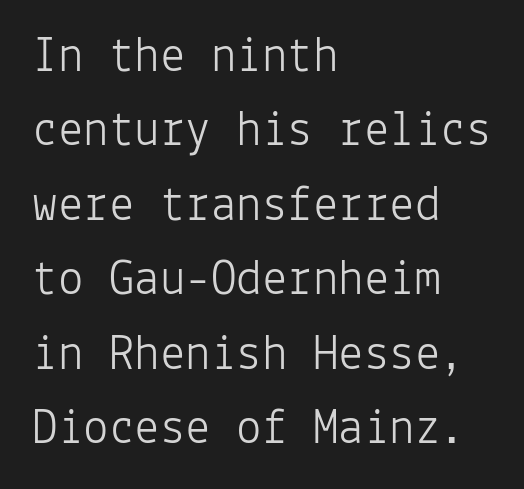
{"serif": "no", "italic": "no", "bold": "no", "weight": "light", "width": "normal", "stroke_contrast": "low", "x_height": "medium", "monospaced": "yes", "underline": "no", "align": "left", "line_spacing": "normal", "line_spacing_ratio": 1.46, "letter_spacing": "normal", "letter_spacing_em": 0.0, "glyph_px": 51}
